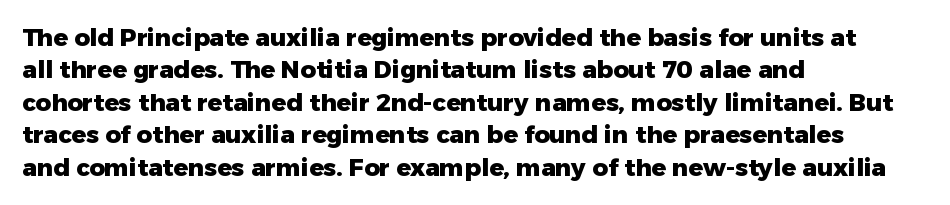
{"italic": "no", "bold": "yes", "underline": "no", "align": "left", "line_spacing": "normal", "line_spacing_ratio": 1.35, "letter_spacing": "normal", "letter_spacing_em": 0.0, "glyph_px": 24}
